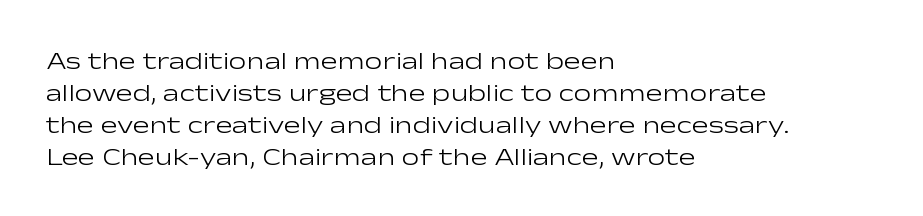
The image shows 25 px text type, upright; set left-aligned, normal line spacing (1.28x), normal letter spacing, not underlined.
